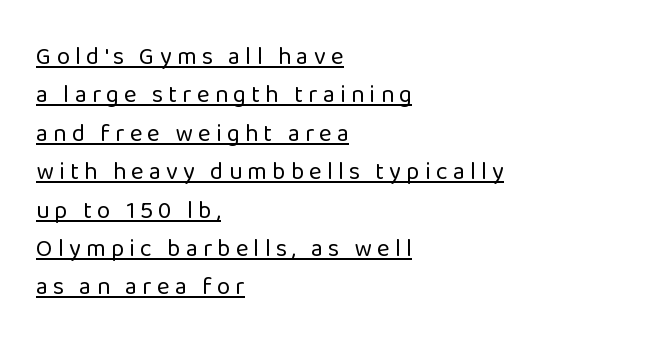
{"italic": "no", "bold": "no", "underline": "yes", "align": "left", "line_spacing": "normal", "line_spacing_ratio": 1.6, "letter_spacing": "wide", "letter_spacing_em": 0.22, "glyph_px": 24}
